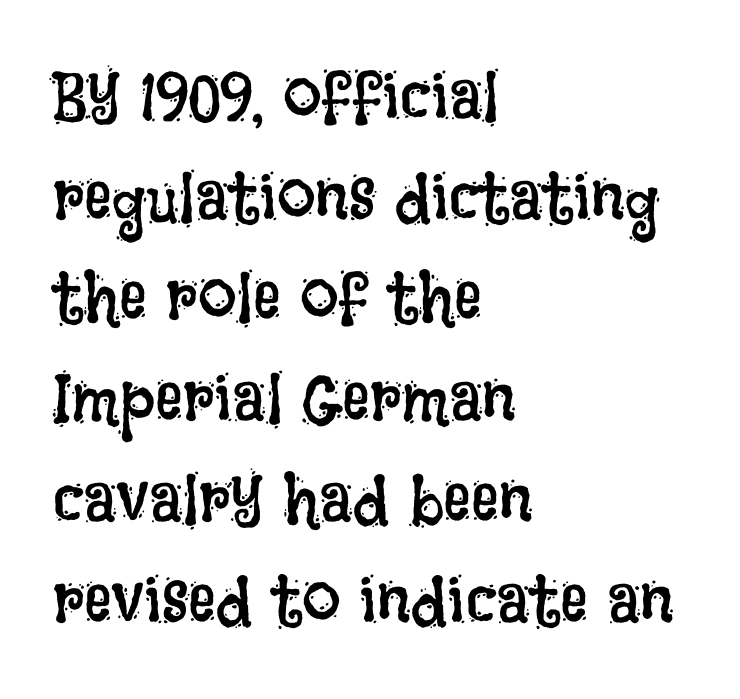
Q: Is the text bold? A: No.
Q: Is the text italic (slanted)? A: No, it is upright.
Q: Is the text underlined? A: No.
Q: How is the paragraph aligned? A: Left-aligned.
Q: Is the spacing between letters normal or unusually wide? A: Normal.
Q: Is the spacing between lines tight, normal or loose? A: Normal.
Q: Width (condensed, normal, or wide)? A: Condensed.
Q: Stroke contrast? A: Low.
Q: x-height? A: Large.
Q: Monospaced? A: No.
